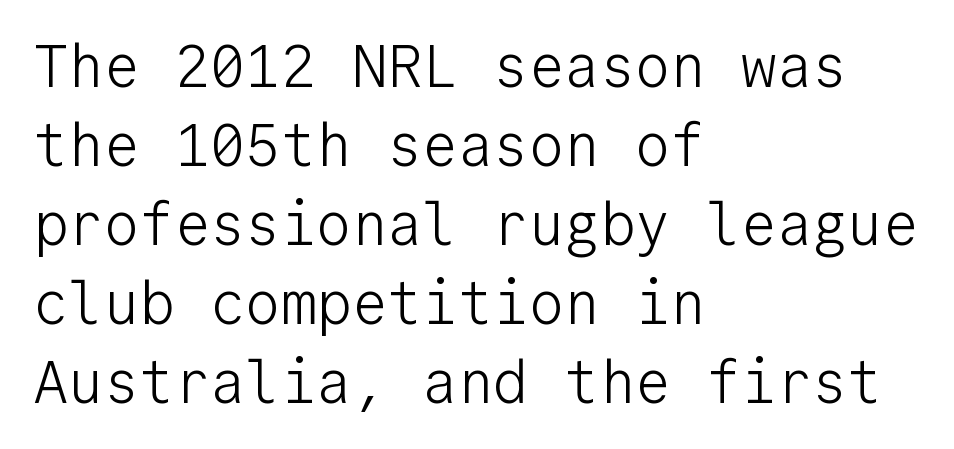
The font family rendered here belongs to the sans-serif group. You could call the tracking neutral — neither tight nor loose. Compared with a typical body face, this is equally light or lighter still. Here the designer chose a console-style face with uniform glyph widths. These lines stack with their left ends in a neat column. Regular leading.
